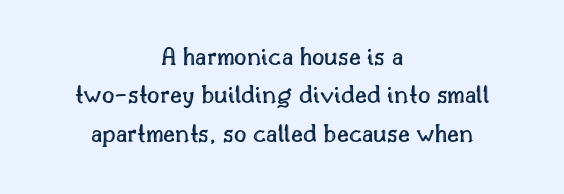
The vertical gap from one line to the next is medium. Here the glyphs are tracked normally, forming tight word shapes. Layout note: lines centered. The baseline area is clear.
